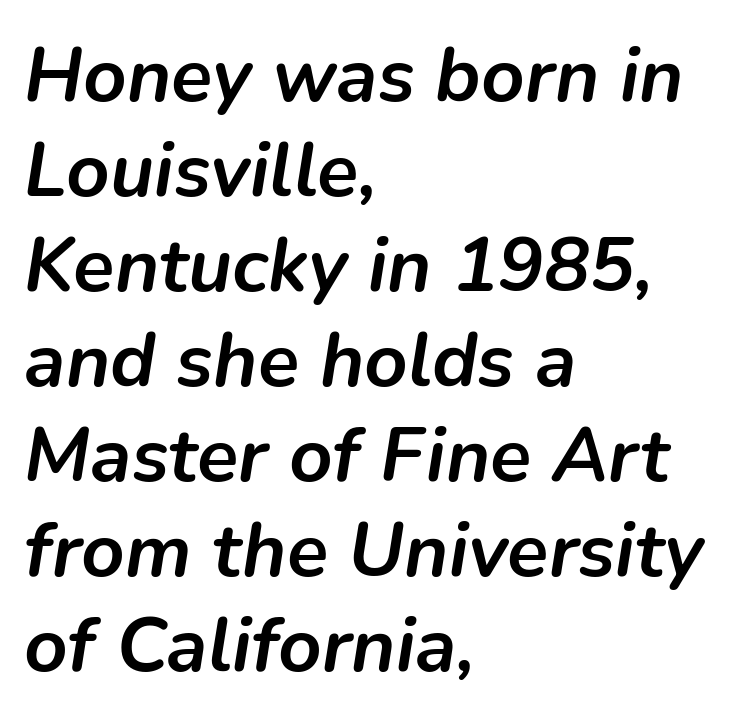
The image shows 76 px semibold type, italic (leaning right); set left-aligned, normal line spacing (1.25x), normal letter spacing, not underlined; low stroke contrast and a medium x-height.
